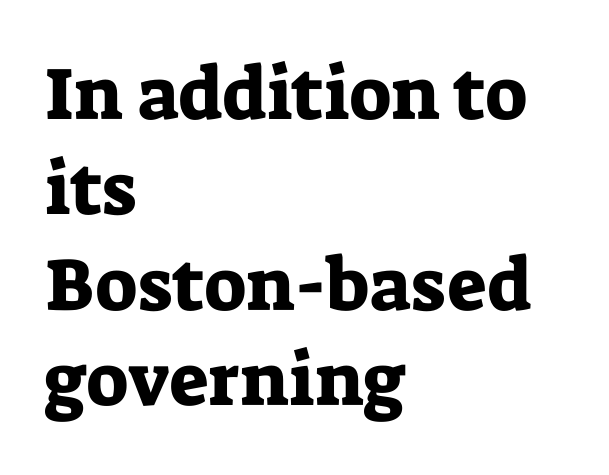
The image shows 74 px serif type, upright; set left-aligned, normal line spacing (1.29x), normal letter spacing, not underlined; low stroke contrast and a medium x-height.
